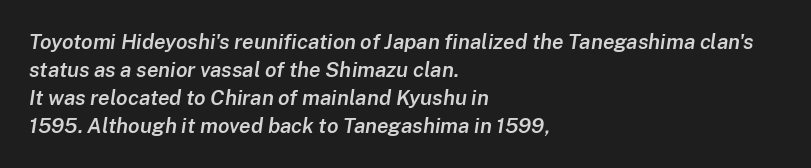
Quick note: underline off. Tall strokes in this sample are angled rather than plumb. Compared with an ordinary text face, these strokes are moderately heavier — a semibold. Normally led — the rows are evenly, conventionally spaced. Caption: multi-line text, flush left, ragged right. The passage shown has conventional tracking throughout.
